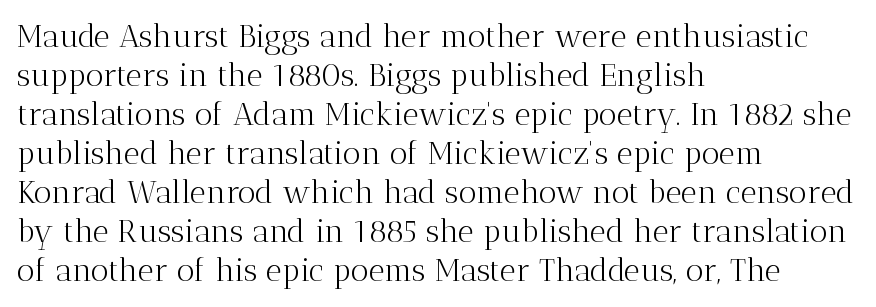
The image shows 31 px light serif type, upright; set left-aligned, normal line spacing (1.26x), normal letter spacing, not underlined; medium stroke contrast and a medium x-height.
